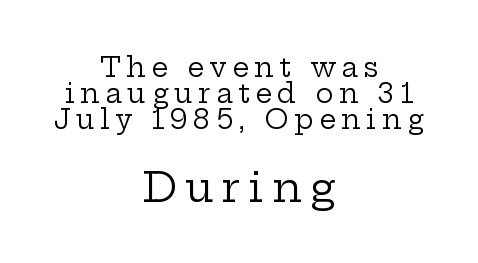
{"serif": "yes", "italic": "no", "bold": "no", "weight": "regular", "width": "wide", "stroke_contrast": "low", "x_height": "medium", "monospaced": "no", "underline": "no", "align": "center", "line_spacing": "tight", "line_spacing_ratio": 0.96, "letter_spacing": "wide", "letter_spacing_em": 0.2, "larger_block": "second", "size_ratio": 1.52, "glyph_px": 41}
